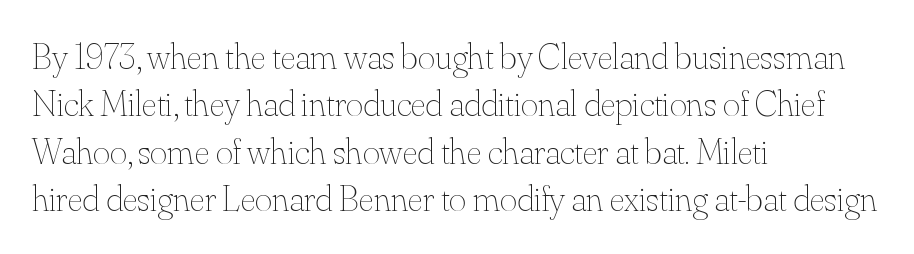
The typesetter chose a ragged-right arrangement here. The specimen omits any rule beneath the text block's lines. Nobody touched the tracking dial on this one. Horizontal bands of white between lines are of average thickness. In terms of posture, this sample is upright. The font sits on the lighter half of the weight spectrum, regular included.
